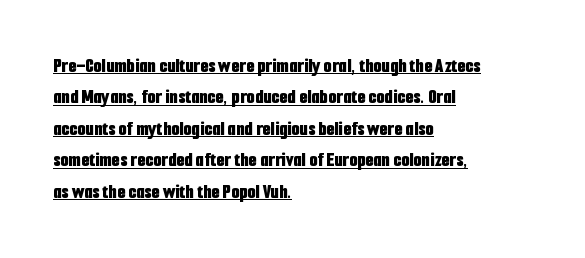
Q: Is the text bold? A: Yes.
Q: Is the text italic (slanted)? A: No, it is upright.
Q: Is the text underlined? A: Yes.
Q: How is the paragraph aligned? A: Left-aligned.
Q: Is the spacing between letters normal or unusually wide? A: Normal.
Q: Is the spacing between lines tight, normal or loose? A: Normal.
